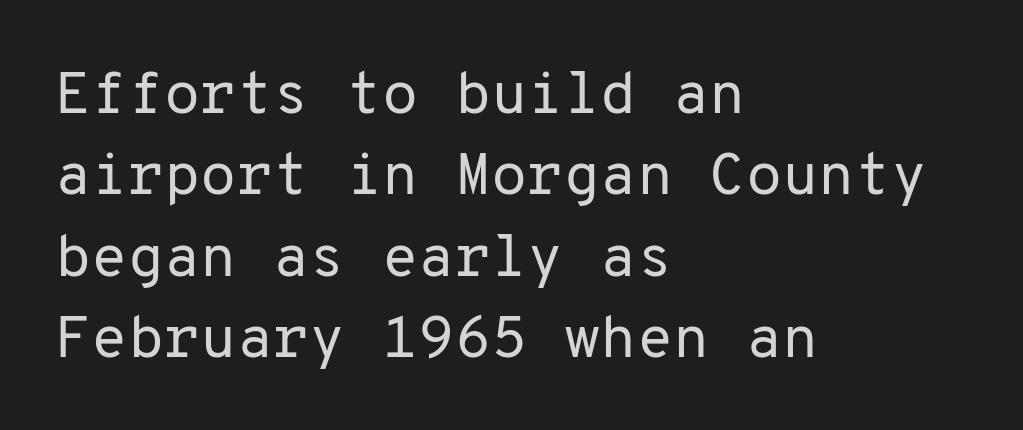
The image shows 59 px regular-weight sans-serif type, upright, monospaced; set left-aligned, normal line spacing (1.38x), normal letter spacing, not underlined; low stroke contrast and a medium x-height.
